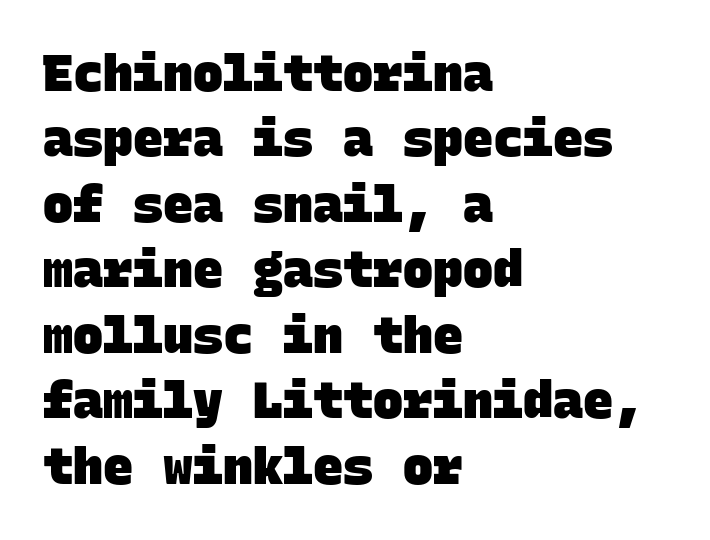
The image shows 50 px heavy sans-serif type, monospaced; set left-aligned, normal line spacing (1.31x), normal letter spacing, not underlined; low stroke contrast and a large x-height.
